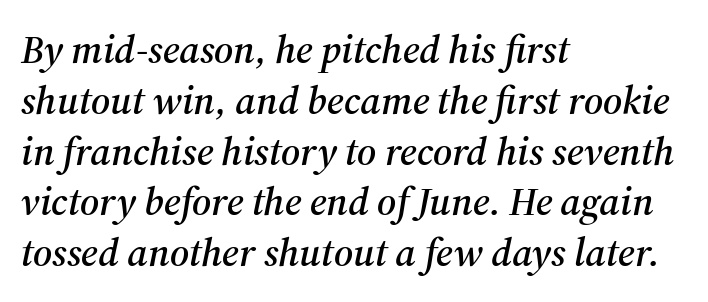
Unlike a clean sans, this face finishes its strokes with serifs. How are the letters spaced? Ordinarily, with no added tracking. Line beginnings align vertically; line endings do not. The font's italic variant was chosen for this text.
